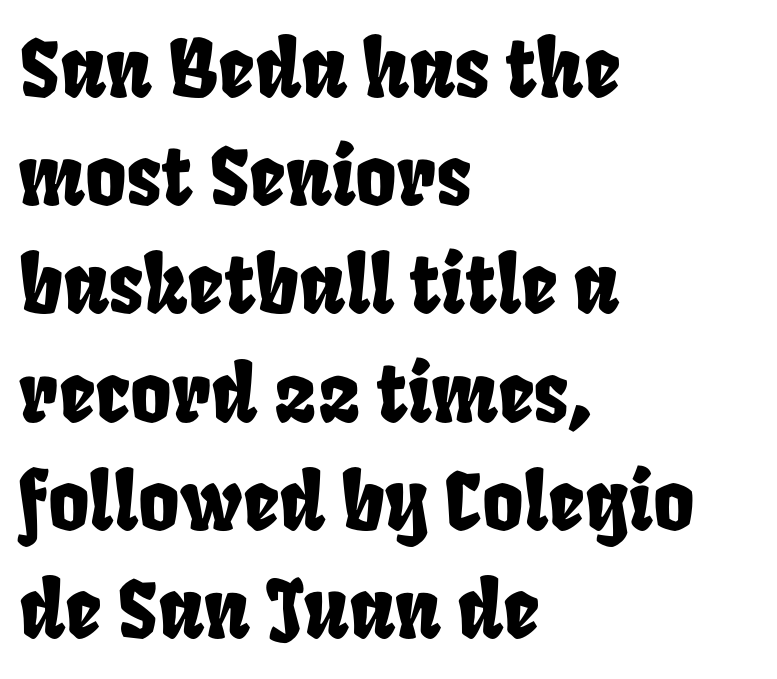
The image shows 79 px condensed type; set left-aligned, normal line spacing (1.37x), normal letter spacing, not underlined; low stroke contrast and a large x-height.
